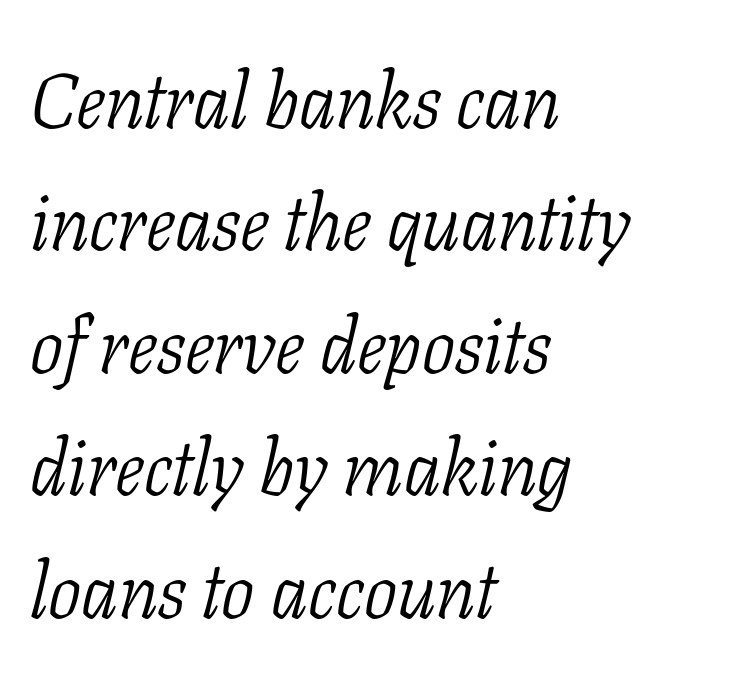
{"serif": "yes", "italic": "yes", "lean": "right", "slant_degrees": 11, "bold": "no", "weight": "light", "width": "condensed", "stroke_contrast": "low", "x_height": "medium", "monospaced": "no", "underline": "no", "align": "left", "line_spacing": "normal", "line_spacing_ratio": 1.57, "letter_spacing": "normal", "letter_spacing_em": 0.0, "glyph_px": 78}
